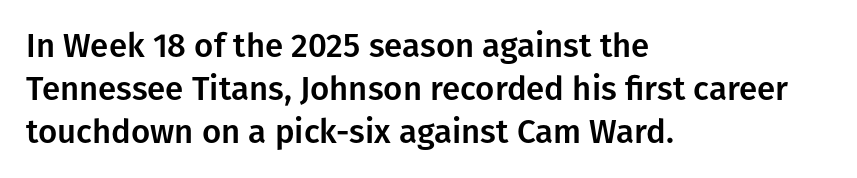
{"serif": "no", "italic": "no", "width": "normal", "stroke_contrast": "low", "x_height": "medium", "monospaced": "no", "underline": "no", "align": "left", "line_spacing": "normal", "line_spacing_ratio": 1.3, "letter_spacing": "normal", "letter_spacing_em": 0.0, "glyph_px": 33}
